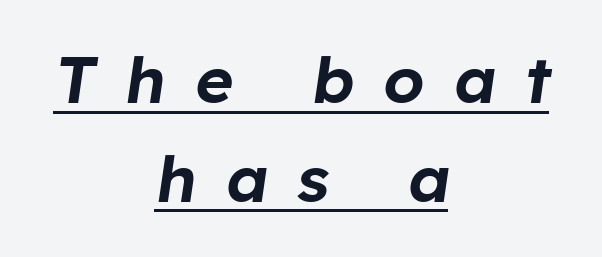
The image shows 65 px text type, italic (leaning right); set centered, normal line spacing (1.52x), unusually wide letter spacing (+0.45 em), underlined; low stroke contrast and a medium x-height.
